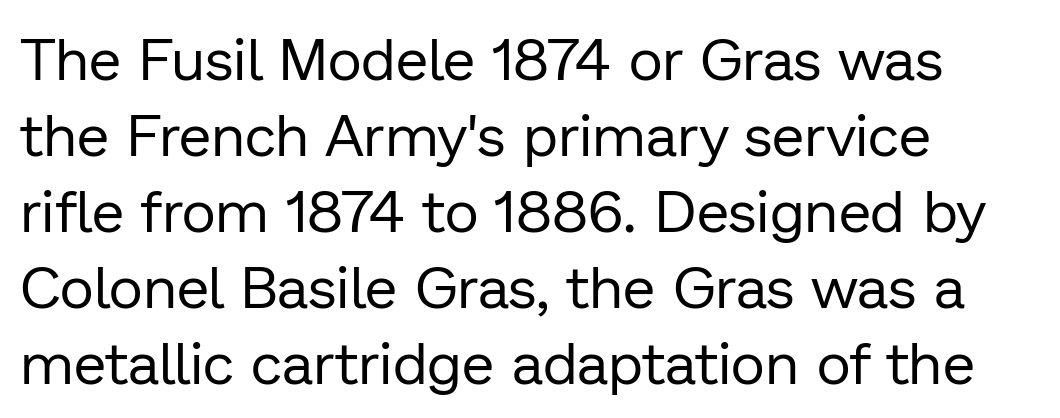
Characters remain perfectly vertical along every line. Default kerning and tracking; the words read as compact shapes. Character widths vary here, with narrow letters taking less room than wide ones. These lines stack with their left ends in a neat column. Regular leading. The weight would be labelled regular, book, light, or lighter still.
